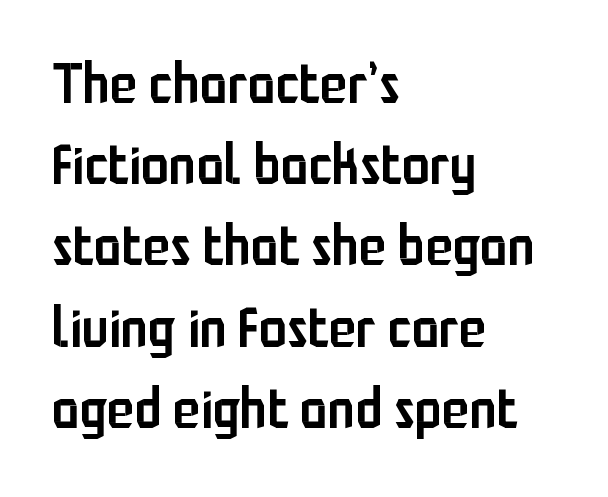
Q: Is the text bold? A: Semi-bold.
Q: Is the text italic (slanted)? A: No, it is upright.
Q: Is the typeface a serif or a sans-serif typeface? A: Sans-serif.
Q: Is the text underlined? A: No.
Q: How is the paragraph aligned? A: Left-aligned.
Q: Is the spacing between letters normal or unusually wide? A: Normal.
Q: Is the spacing between lines tight, normal or loose? A: Normal.
Q: Width (condensed, normal, or wide)? A: Condensed.
Q: Stroke contrast? A: Low.
Q: x-height? A: Medium.
Q: Monospaced? A: No.
